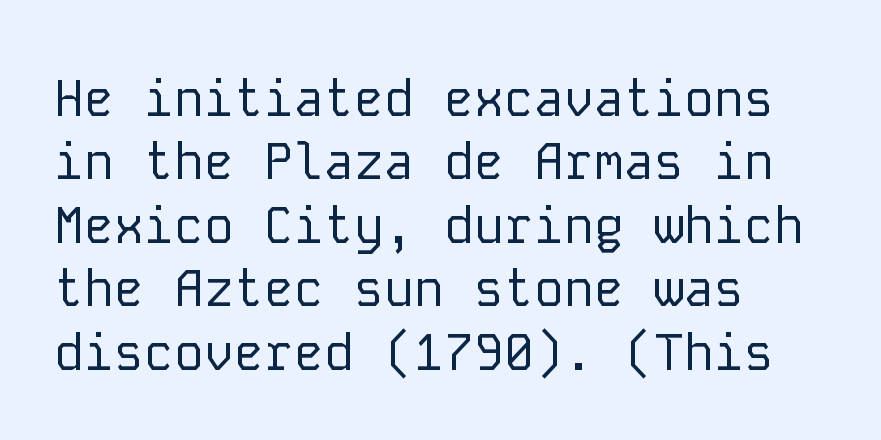
{"serif": "no", "italic": "no", "bold": "no", "weight": "regular", "width": "normal", "stroke_contrast": "low", "x_height": "medium", "monospaced": "yes", "underline": "no", "align": "left", "line_spacing": "normal", "line_spacing_ratio": 1.27, "letter_spacing": "normal", "letter_spacing_em": 0.0, "glyph_px": 50}
